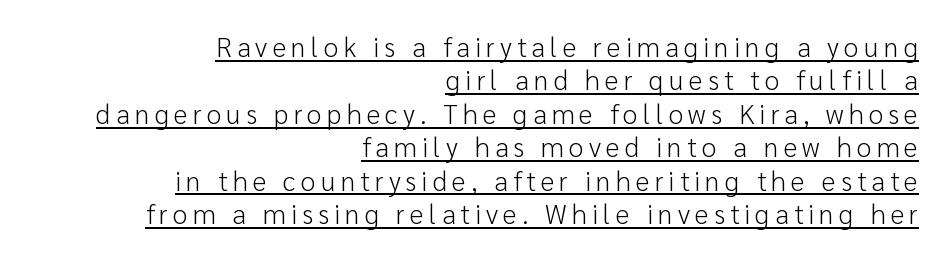
{"italic": "no", "bold": "no", "underline": "yes", "align": "right", "line_spacing_ratio": 1.24, "glyph_px": 27}
